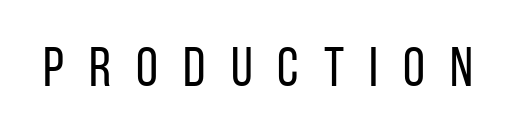
Q: Is the text bold? A: No.
Q: Is the text italic (slanted)? A: No, it is upright.
Q: Is the typeface a serif or a sans-serif typeface? A: Sans-serif.
Q: Is the text underlined? A: No.
Q: Is the spacing between letters normal or unusually wide? A: Unusually wide.
Q: Width (condensed, normal, or wide)? A: Condensed.
Q: Stroke contrast? A: Low.
Q: x-height? A: Large.
Q: Monospaced? A: No.
